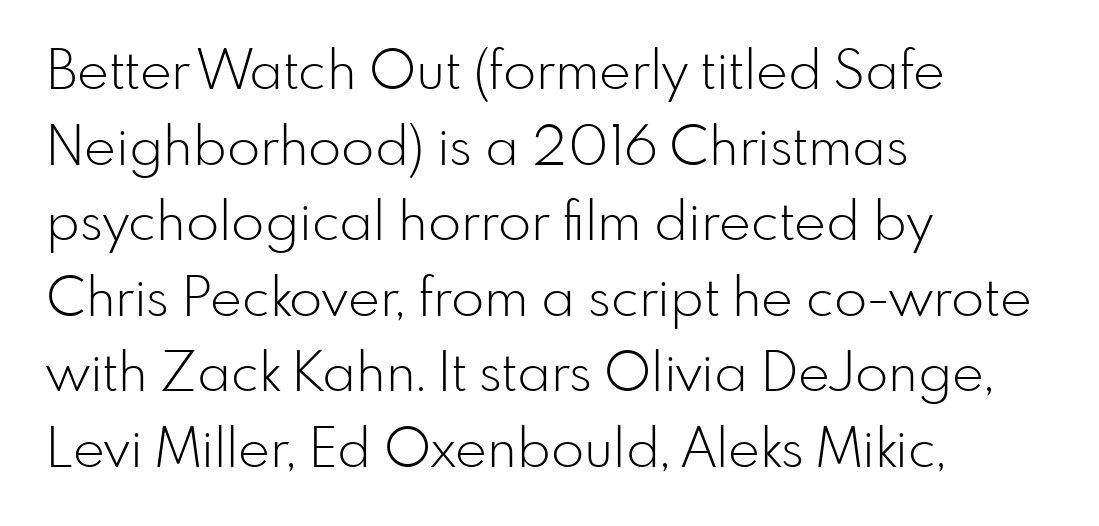
{"serif": "no", "italic": "no", "bold": "no", "weight": "light", "width": "normal", "stroke_contrast": "low", "x_height": "small", "monospaced": "no", "underline": "no", "align": "left", "line_spacing": "normal", "line_spacing_ratio": 1.4, "letter_spacing": "normal", "letter_spacing_em": 0.0, "glyph_px": 54}
